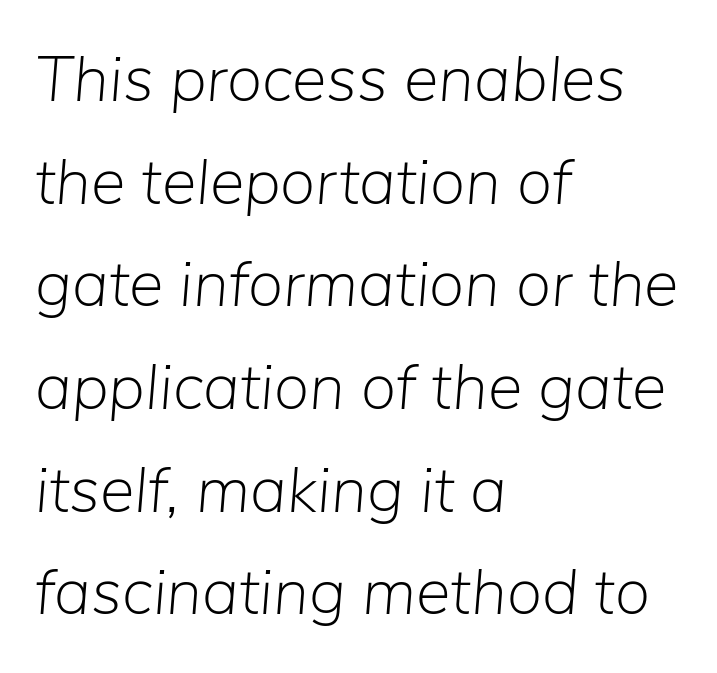
{"italic": "yes", "lean": "right", "slant_degrees": 5, "bold": "no", "weight": "light", "width": "normal", "stroke_contrast": "low", "x_height": "medium", "monospaced": "no", "underline": "no", "align": "left", "line_spacing": "normal", "line_spacing_ratio": 1.58, "letter_spacing": "normal", "letter_spacing_em": 0.0, "glyph_px": 65}
